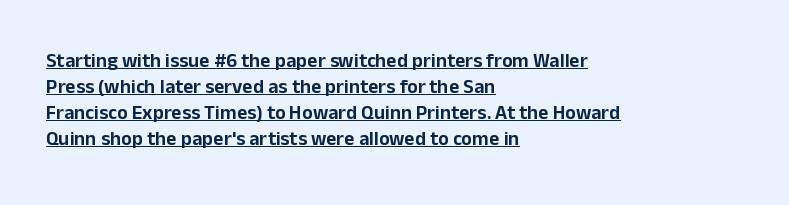
Q: Is the text italic (slanted)? A: No, it is upright.
Q: Is the text underlined? A: Yes.
Q: How is the paragraph aligned? A: Left-aligned.
Q: Is the spacing between letters normal or unusually wide? A: Normal.
Q: Is the spacing between lines tight, normal or loose? A: Normal.
